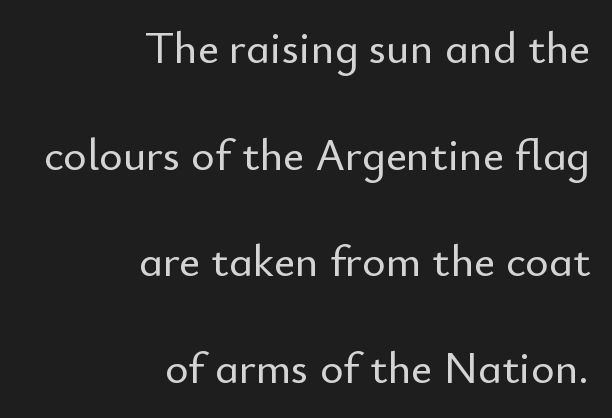
The image shows 45 px sans-serif type, upright; set right-aligned, loose line spacing (2.37x), normal letter spacing, not underlined; low stroke contrast and a small x-height.
